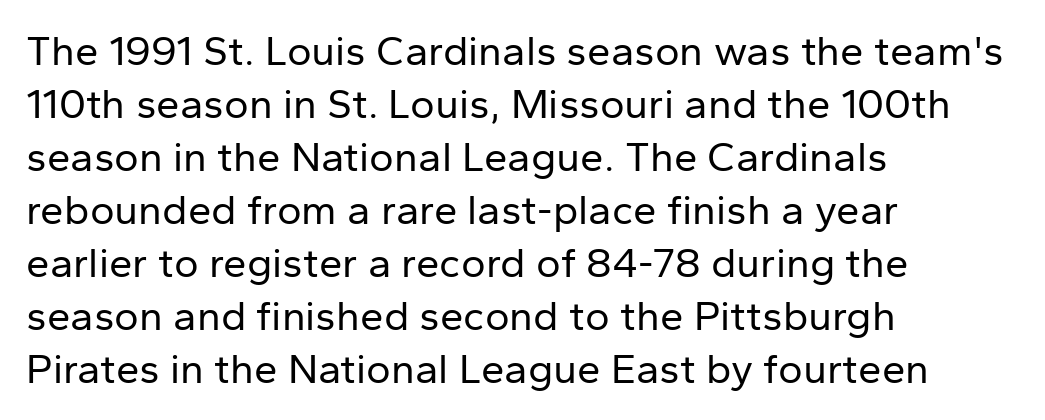
A typesetter would label this face a sans. Weight class: somewhere from thin through regular. Note the varied advance widths — an 'i' is clearly narrower than an 'm'. Vertical strokes here are truly vertical. Lines of text with bare space underneath.
